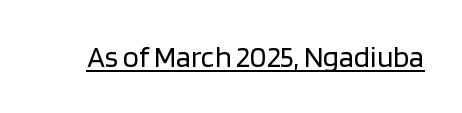
Q: Is the text bold? A: No.
Q: Is the text italic (slanted)? A: No, it is upright.
Q: Is the typeface a serif or a sans-serif typeface? A: Sans-serif.
Q: Is the text underlined? A: Yes.
Q: Is the spacing between letters normal or unusually wide? A: Normal.
Q: Width (condensed, normal, or wide)? A: Normal.
Q: Stroke contrast? A: Low.
Q: x-height? A: Large.
Q: Monospaced? A: No.
